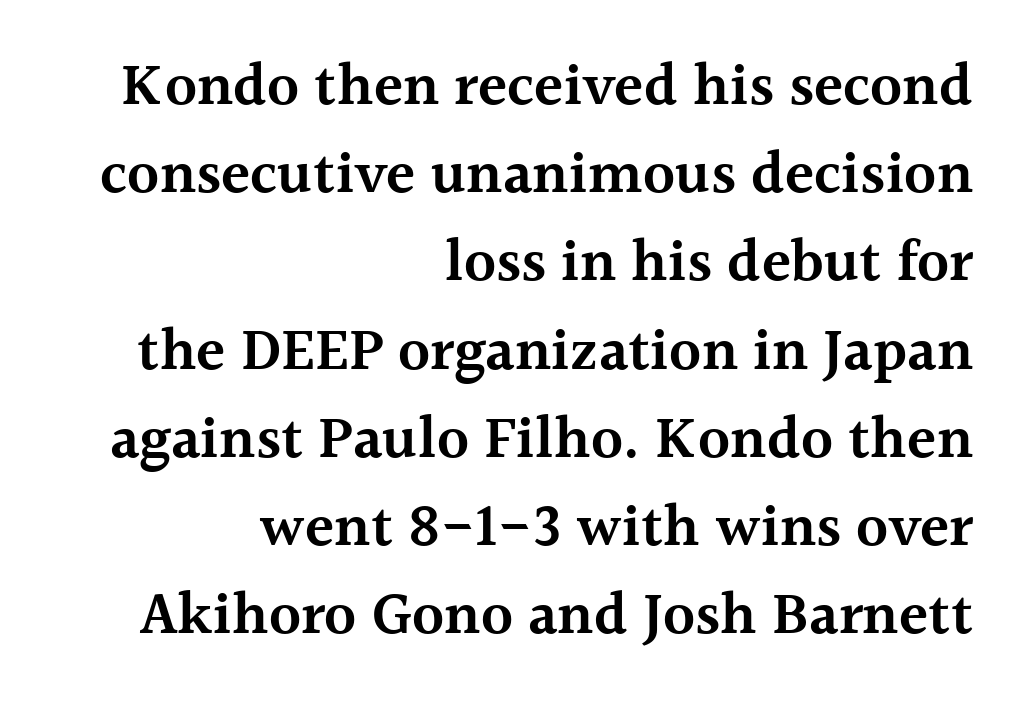
{"serif": "yes", "italic": "no", "bold": "semi", "weight": "semibold", "width": "normal", "x_height": "medium", "monospaced": "no", "underline": "no", "align": "right", "line_spacing": "normal", "line_spacing_ratio": 1.47, "letter_spacing": "normal", "letter_spacing_em": 0.0, "glyph_px": 60}
